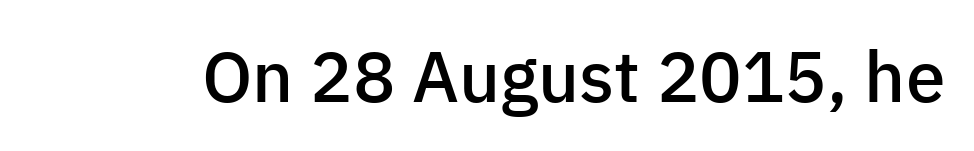
{"serif": "no", "italic": "no", "bold": "semi", "weight": "semibold", "width": "normal", "stroke_contrast": "low", "x_height": "medium", "monospaced": "no", "underline": "no", "letter_spacing": "normal", "letter_spacing_em": 0.0, "glyph_px": 71}
